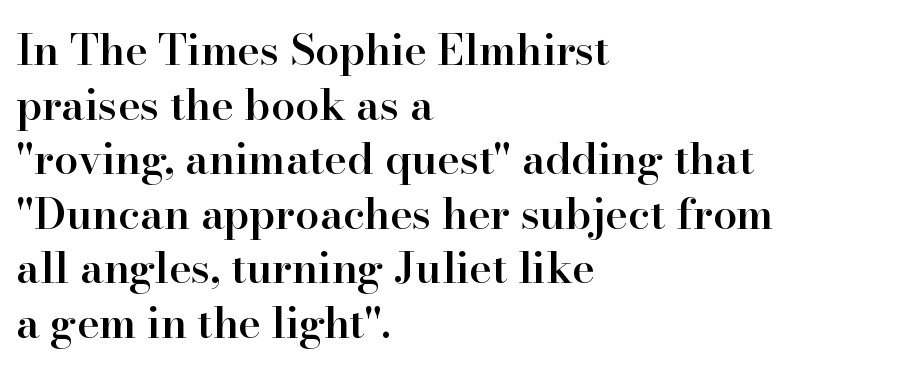
Q: Is the text bold? A: Semi-bold.
Q: Is the text italic (slanted)? A: No, it is upright.
Q: Is the typeface a serif or a sans-serif typeface? A: Serif.
Q: Is the text underlined? A: No.
Q: How is the paragraph aligned? A: Left-aligned.
Q: Is the spacing between letters normal or unusually wide? A: Normal.
Q: Is the spacing between lines tight, normal or loose? A: Normal.
Q: Width (condensed, normal, or wide)? A: Normal.
Q: Stroke contrast? A: High.
Q: x-height? A: Small.
Q: Monospaced? A: No.
